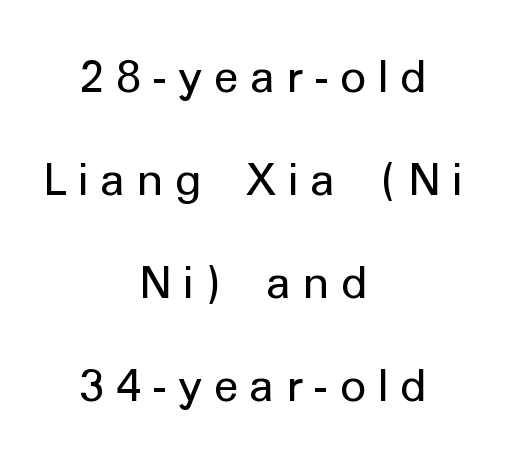
Words float on clear page, feet unadorned. A roman cut, with each character standing at attention. Weight: not bold — regular or lighter. Leading is clearly above the norm, producing a sparse column. This sample uses expanded letter spacing, leaving extra air between glyphs. Typeset on center — no edge is straight.
